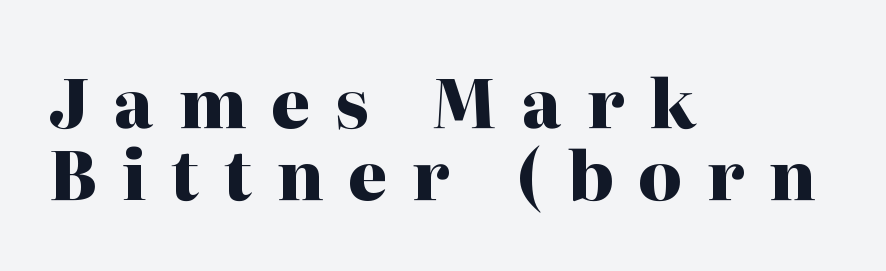
Q: Is the text bold? A: Yes.
Q: Is the text italic (slanted)? A: No, it is upright.
Q: Is the typeface a serif or a sans-serif typeface? A: Serif.
Q: Is the text underlined? A: No.
Q: How is the paragraph aligned? A: Left-aligned.
Q: Is the spacing between letters normal or unusually wide? A: Unusually wide.
Q: Is the spacing between lines tight, normal or loose? A: Tight.
Q: Width (condensed, normal, or wide)? A: Normal.
Q: Stroke contrast? A: High.
Q: x-height? A: Medium.
Q: Monospaced? A: No.
